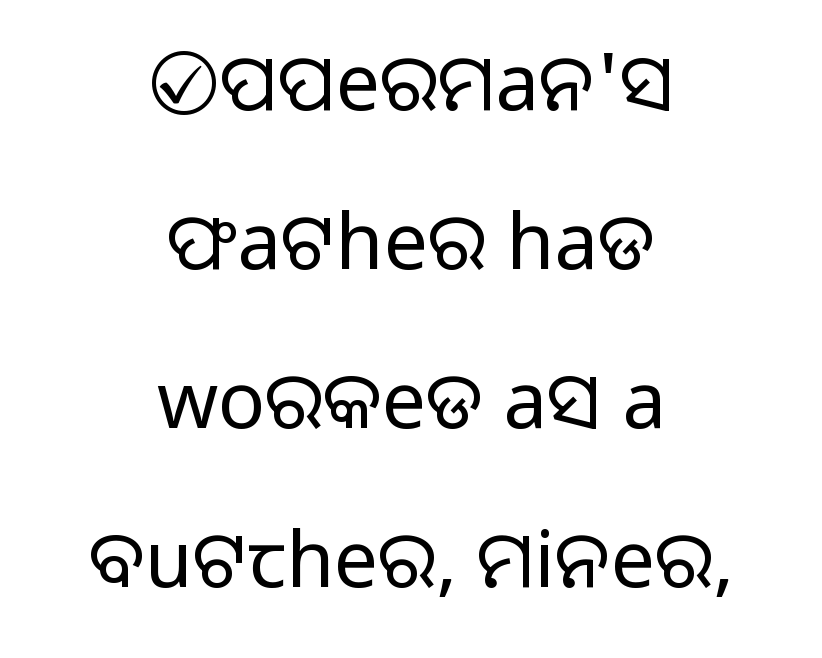
Q: Is the text bold? A: No.
Q: Is the text italic (slanted)? A: No, it is upright.
Q: Is the typeface a serif or a sans-serif typeface? A: Sans-serif.
Q: Is the text underlined? A: No.
Q: How is the paragraph aligned? A: Centered.
Q: Is the spacing between letters normal or unusually wide? A: Normal.
Q: Is the spacing between lines tight, normal or loose? A: Loose.
Q: Width (condensed, normal, or wide)? A: Normal.
Q: Stroke contrast? A: Low.
Q: x-height? A: Medium.
Q: Monospaced? A: No.
